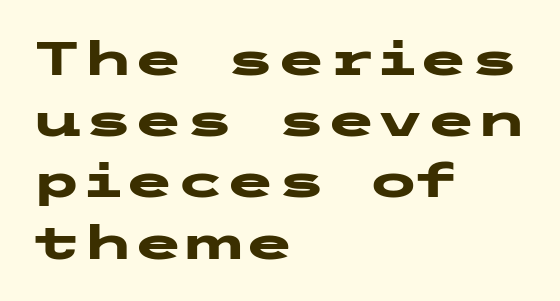
Horizontal alignment here is leftward, the default for most running prose. The type is set solid horizontally, with unmodified tracking. Lines of text with bare space underneath. The block of text has a typical density, with ordinary space between rows. The passage shown is typeset with a sans-serif family. A full-strength bold gives these letters their thick strokes.
